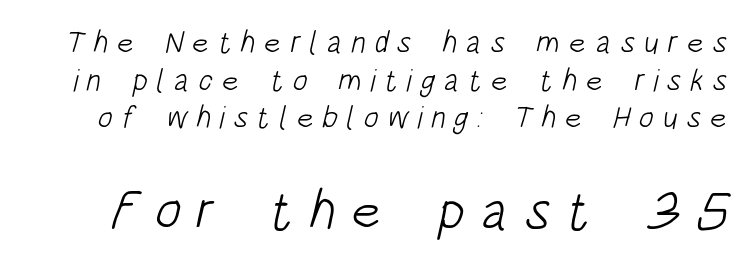
The image shows 55 px light, condensed sans-serif type; set line spacing 1.21x, unusually wide letter spacing (+0.28 em), not underlined; the second (bottom) block is 1.77x larger; low stroke contrast and a large x-height.
